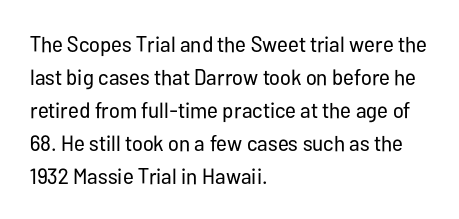
The image shows 22 px text type, upright; set left-aligned, normal line spacing (1.5x), normal letter spacing, not underlined.
